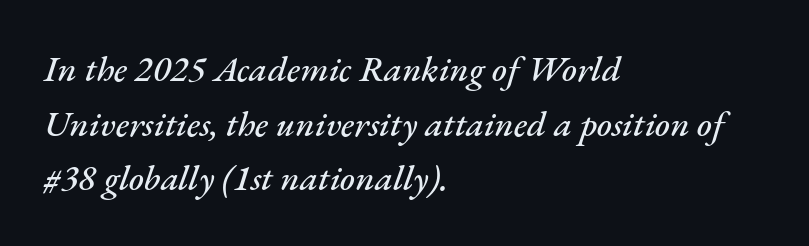
{"italic": "yes", "lean": "right", "slant_degrees": 17, "width": "normal", "stroke_contrast": "medium", "x_height": "small", "monospaced": "no", "underline": "no", "align": "left", "line_spacing": "normal", "line_spacing_ratio": 1.52, "letter_spacing": "normal", "letter_spacing_em": 0.0, "glyph_px": 36}
